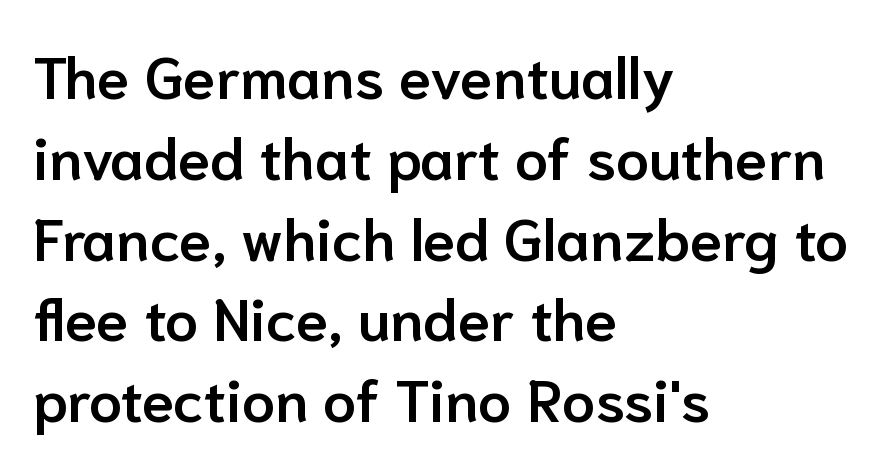
The lines are quadded left. Each letter keeps its own natural width here, so spacing adapts to shape. Unlike a traditional serif, this face leaves its strokes unadorned. Each glyph is drawn with semibold strokes, heavier than normal yet not fully bold. The specimen reads as upright at a glance.
